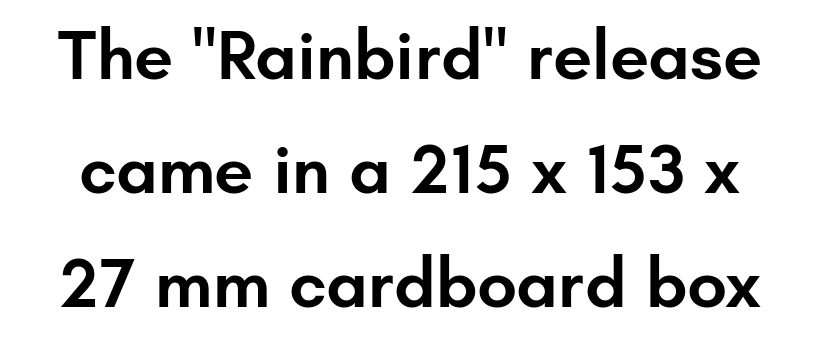
{"serif": "no", "italic": "no", "bold": "semi", "weight": "semibold", "width": "normal", "stroke_contrast": "low", "x_height": "small", "monospaced": "no", "underline": "no", "line_spacing": "normal", "line_spacing_ratio": 1.63, "letter_spacing": "normal", "letter_spacing_em": 0.0, "glyph_px": 70}
